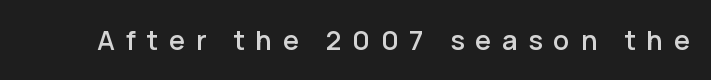
The image shows 27 px text type, upright; set unusually wide letter spacing (+0.4 em), not underlined.
